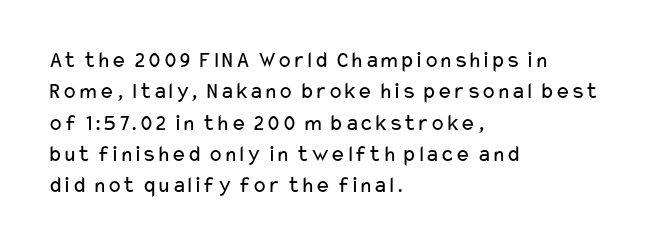
{"italic": "no", "bold": "no", "underline": "no", "align": "left", "line_spacing": "normal", "line_spacing_ratio": 1.36, "letter_spacing": "normal", "letter_spacing_em": 0.0, "glyph_px": 23}
